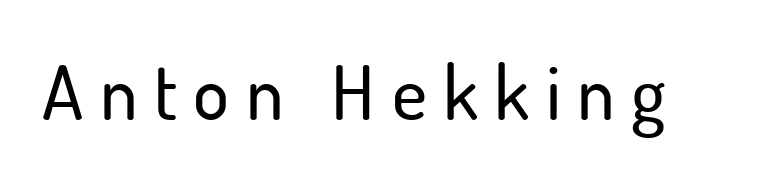
{"serif": "no", "italic": "no", "width": "normal", "stroke_contrast": "low", "x_height": "small", "monospaced": "no", "underline": "no", "letter_spacing": "wide", "letter_spacing_em": 0.22, "glyph_px": 75}
